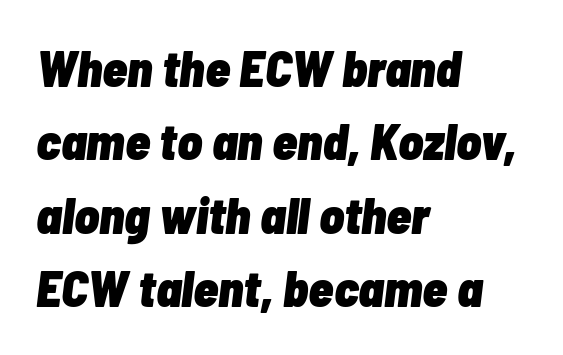
Italic: yes, the glyphs are oblique. Reading down the column, the eye jumps a familiar distance to each next line. The baseline area is clear. You could not count columns in this text — the font is proportionally spaced. Layout note: lines flush left.
